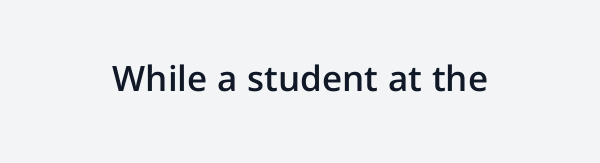
Q: Is the text bold? A: Semi-bold.
Q: Is the text italic (slanted)? A: No, it is upright.
Q: Is the typeface a serif or a sans-serif typeface? A: Sans-serif.
Q: Is the text underlined? A: No.
Q: Is the spacing between letters normal or unusually wide? A: Normal.
Q: Width (condensed, normal, or wide)? A: Normal.
Q: Stroke contrast? A: Low.
Q: x-height? A: Medium.
Q: Monospaced? A: No.
